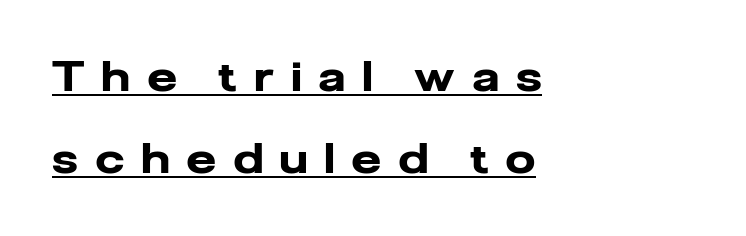
Q: Is the text bold? A: Yes.
Q: Is the text italic (slanted)? A: No, it is upright.
Q: Is the typeface a serif or a sans-serif typeface? A: Sans-serif.
Q: Is the text underlined? A: Yes.
Q: How is the paragraph aligned? A: Left-aligned.
Q: Is the spacing between letters normal or unusually wide? A: Unusually wide.
Q: Is the spacing between lines tight, normal or loose? A: Loose.
Q: Width (condensed, normal, or wide)? A: Normal.
Q: Stroke contrast? A: Low.
Q: x-height? A: Medium.
Q: Monospaced? A: No.
